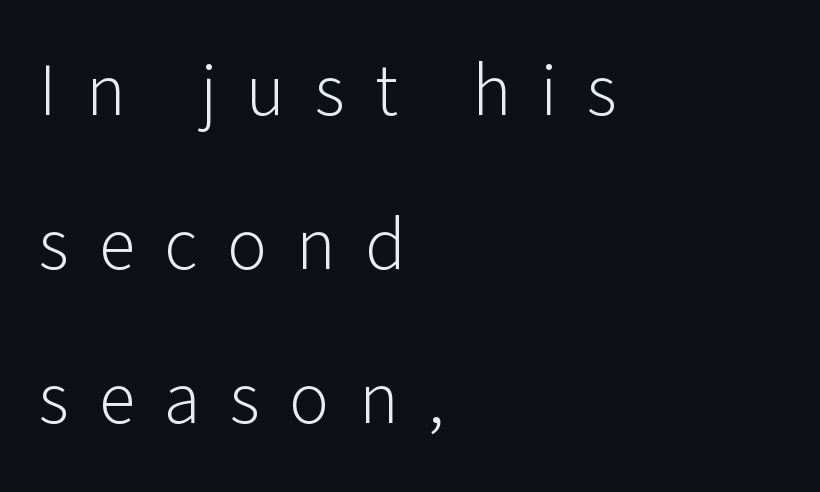
Q: Is the text bold? A: No.
Q: Is the text italic (slanted)? A: No, it is upright.
Q: Is the typeface a serif or a sans-serif typeface? A: Sans-serif.
Q: Is the text underlined? A: No.
Q: How is the paragraph aligned? A: Left-aligned.
Q: Is the spacing between letters normal or unusually wide? A: Unusually wide.
Q: Is the spacing between lines tight, normal or loose? A: Loose.
Q: Width (condensed, normal, or wide)? A: Normal.
Q: Stroke contrast? A: Low.
Q: x-height? A: Medium.
Q: Monospaced? A: No.
